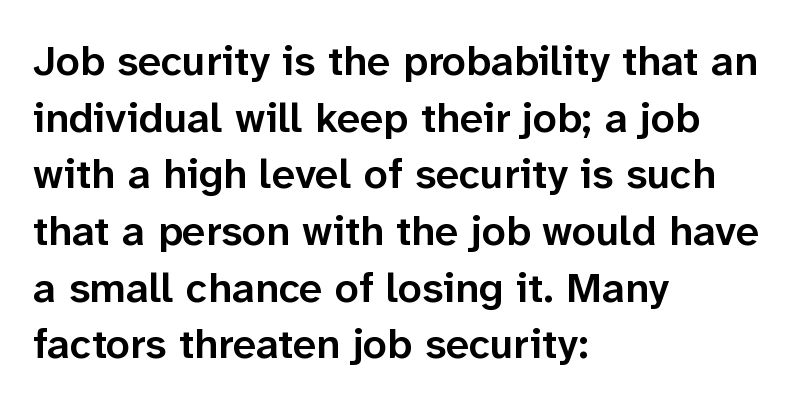
The image shows 42 px semibold sans-serif type, upright; set left-aligned, normal line spacing (1.35x), normal letter spacing, not underlined; low stroke contrast and a medium x-height.
